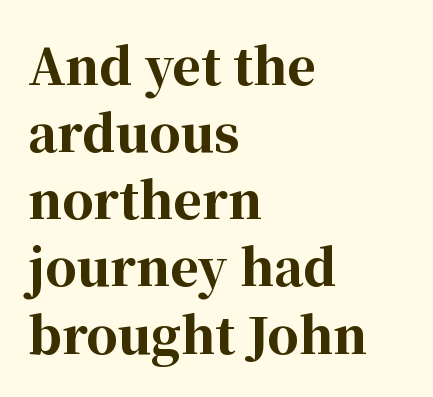
{"serif": "yes", "italic": "no", "bold": "yes", "weight": "bold", "width": "normal", "stroke_contrast": "high", "x_height": "medium", "monospaced": "no", "underline": "no", "align": "left", "line_spacing": "normal", "line_spacing_ratio": 1.37, "letter_spacing": "normal", "letter_spacing_em": 0.0, "glyph_px": 49}
